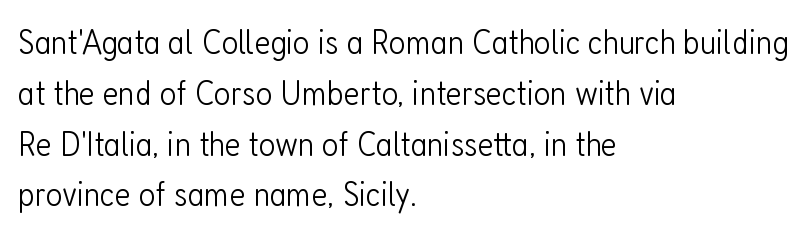
The image shows 36 px light, condensed sans-serif type, upright; set left-aligned, normal line spacing (1.41x), normal letter spacing, not underlined; low stroke contrast and a medium x-height.
